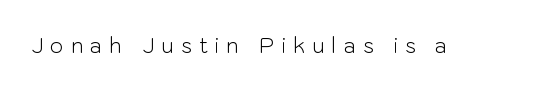
{"italic": "no", "bold": "no", "underline": "no", "letter_spacing": "wide", "letter_spacing_em": 0.33, "glyph_px": 21}
